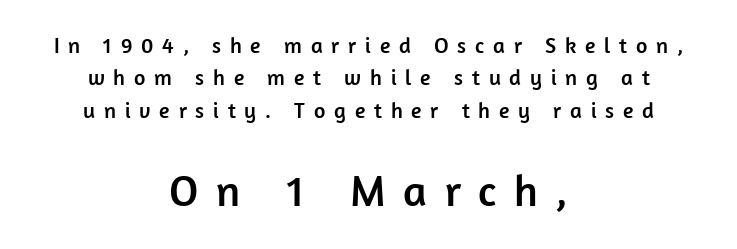
The image shows 44 px sans-serif type, upright; set centered, normal line spacing (1.47x), unusually wide letter spacing (+0.4 em), not underlined; the second (bottom) block is 2.0x larger; low stroke contrast and a medium x-height.
